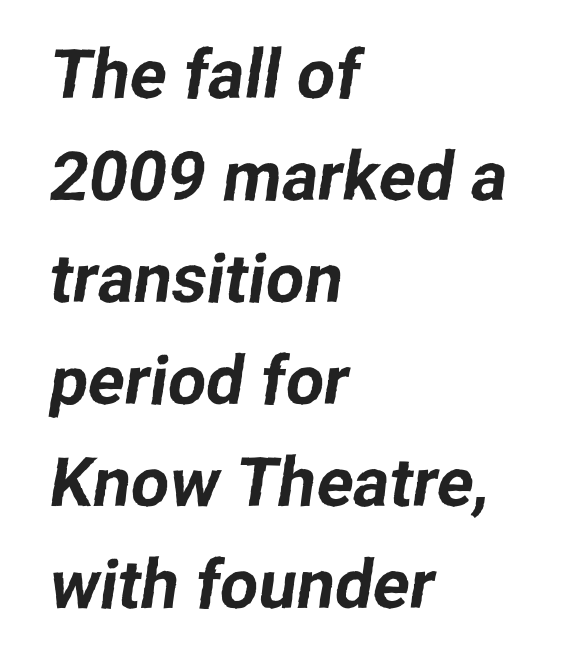
{"serif": "no", "width": "normal", "stroke_contrast": "low", "x_height": "medium", "monospaced": "no", "underline": "no", "align": "left", "line_spacing": "normal", "line_spacing_ratio": 1.5, "letter_spacing": "normal", "letter_spacing_em": 0.0, "glyph_px": 68}
